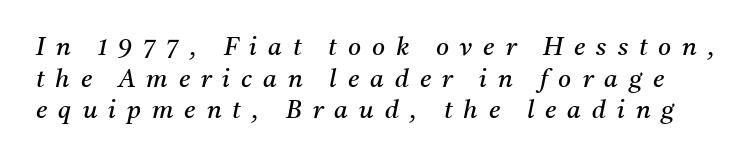
{"italic": "yes", "lean": "right", "slant_degrees": 11, "bold": "no", "underline": "no", "line_spacing": "normal", "line_spacing_ratio": 1.27, "letter_spacing": "wide", "letter_spacing_em": 0.44, "glyph_px": 25}
